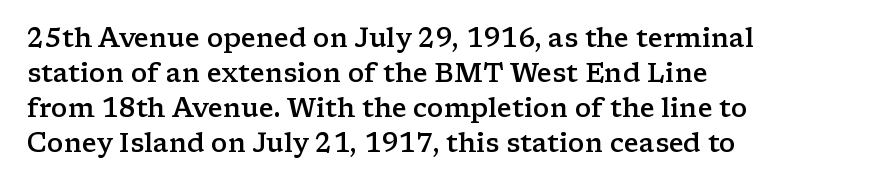
{"italic": "no", "bold": "semi", "underline": "no", "align": "left", "line_spacing": "normal", "line_spacing_ratio": 1.34, "letter_spacing": "normal", "letter_spacing_em": 0.0, "glyph_px": 26}
